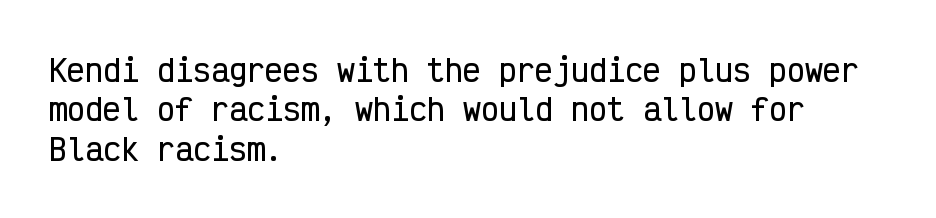
The image shows 30 px condensed sans-serif type, upright, monospaced; set left-aligned, normal line spacing (1.31x), normal letter spacing, not underlined; low stroke contrast and a medium x-height.
